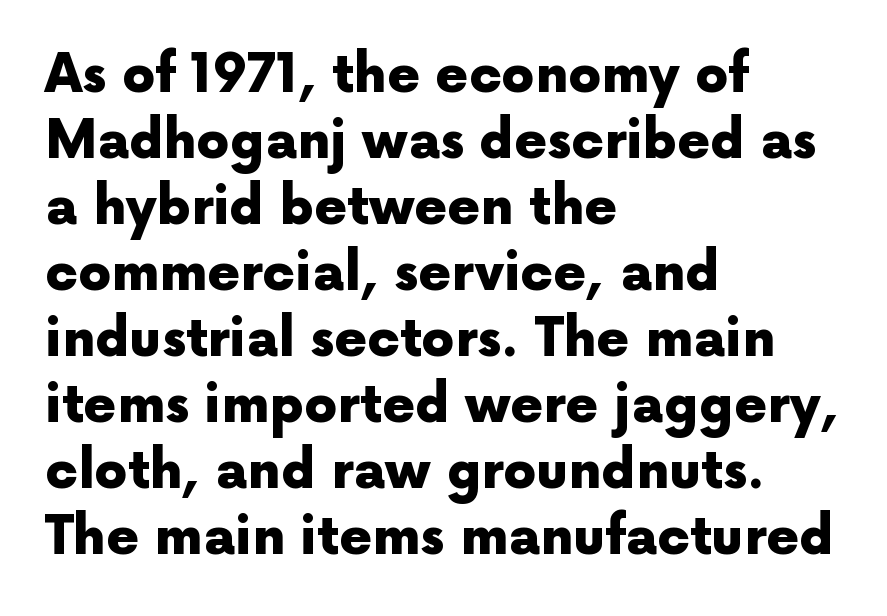
A sans-serif font was chosen for this passage. Note the varied advance widths — an 'i' is clearly narrower than an 'm'. Descender tails drop into unmarked territory. One-word summary of the alignment: left.
